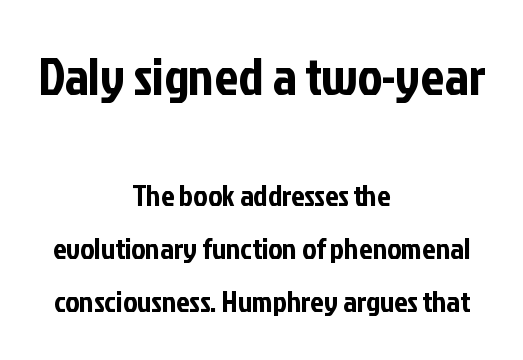
{"serif": "no", "italic": "no", "width": "condensed", "stroke_contrast": "low", "x_height": "medium", "monospaced": "no", "underline": "no", "align": "center", "line_spacing_ratio": 1.77, "letter_spacing": "normal", "letter_spacing_em": 0.0, "larger_block": "first", "size_ratio": 1.77, "glyph_px": 53}
